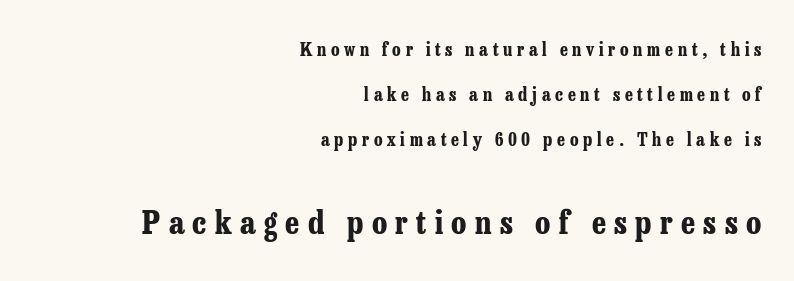
Right-aligned paragraph, ragged on the left. A dark, heavy texture on the line: the type is bold. The letters stand straight up with perfectly vertical stems. Between these two stacked blocks, the lower one wins on size. The face used here is rendered with a markedly widened letterfit.
